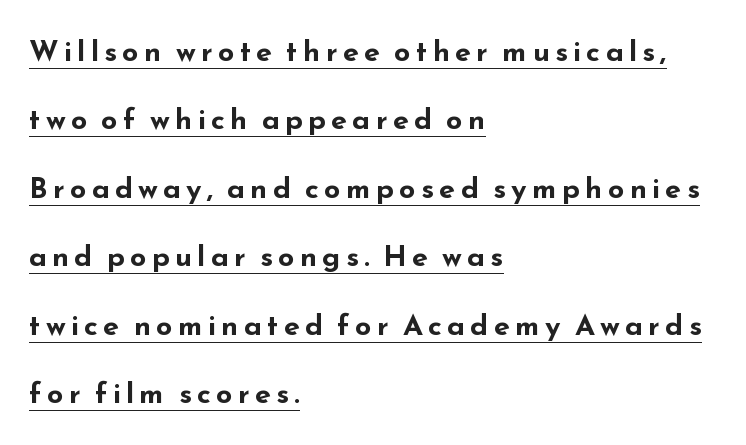
Heft: maximum for text — a bold. Italic? Not at all — the glyphs are vertical. Decoration check: the copy is underlined. These lines stand farther apart than default settings would place them. Is this a sans? Yes — the strokes have no serifs.
